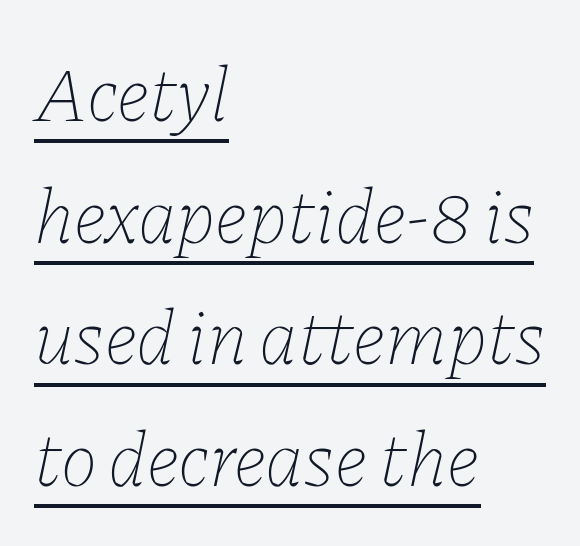
This sample uses an oblique cut, with every glyph tilted off the vertical. The weight would be labelled regular, book, light, or lighter still. The designer left line spacing at the default. Is the block centered? No — it sits flush against the left margin. The passage shown has conventional tracking throughout. A baseline rule has been typeset under these characters.
